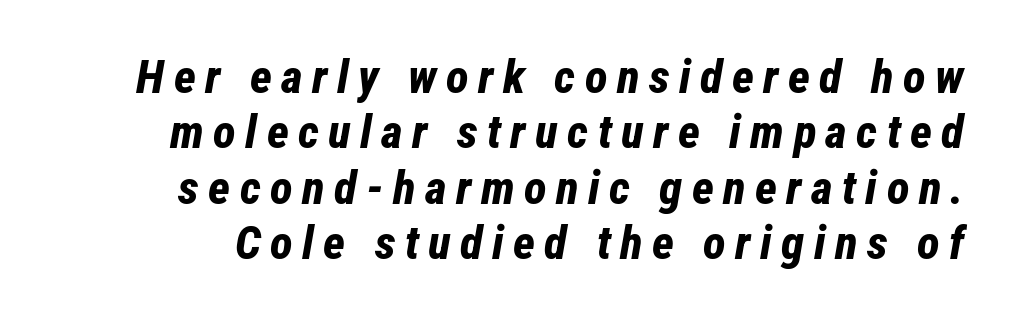
The image shows 47 px bold, condensed type, italic (leaning right); set line spacing 1.18x, unusually wide letter spacing (+0.2 em), not underlined; low stroke contrast and a medium x-height.
